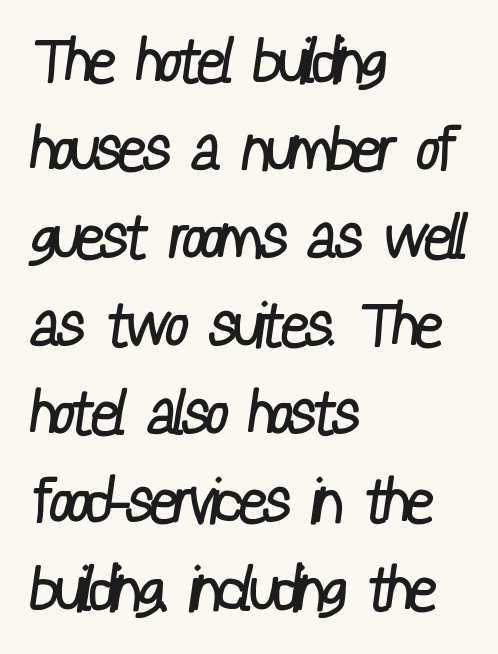
Every row of glyphs begins at an identical x-position on the left. A light-to-regular cut is what we see here. The area under the type is left untouched. Check where the strokes stop: nothing finishes them off — pure sans. What stands out about the letter spacing? Nothing — it is the standard amount. Character widths vary here, with narrow letters taking less room than wide ones.
